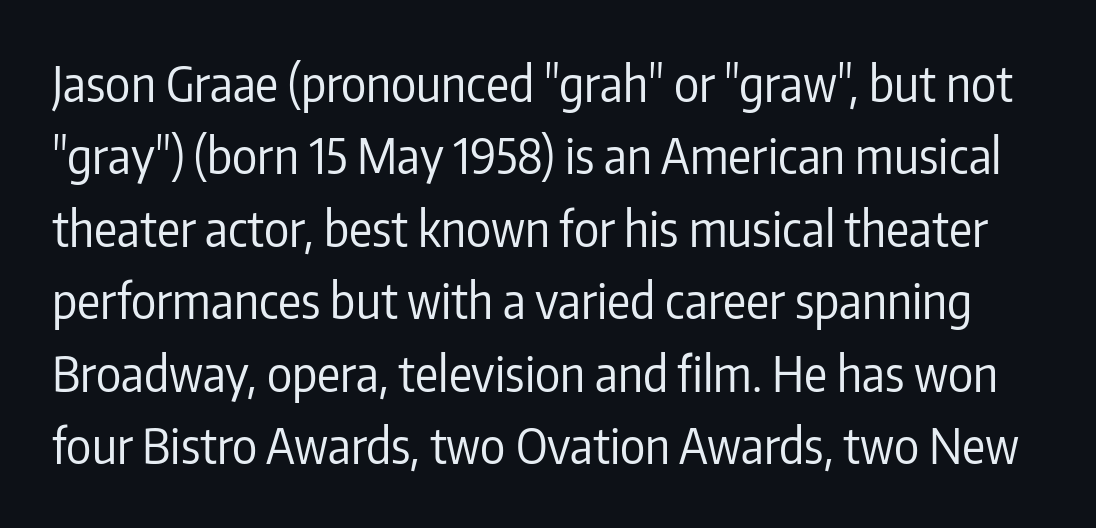
Q: Is the text bold? A: No.
Q: Is the text italic (slanted)? A: No, it is upright.
Q: Is the typeface a serif or a sans-serif typeface? A: Sans-serif.
Q: Is the text underlined? A: No.
Q: Is the spacing between letters normal or unusually wide? A: Normal.
Q: Is the spacing between lines tight, normal or loose? A: Normal.
Q: Width (condensed, normal, or wide)? A: Condensed.
Q: Stroke contrast? A: Low.
Q: x-height? A: Medium.
Q: Monospaced? A: No.
